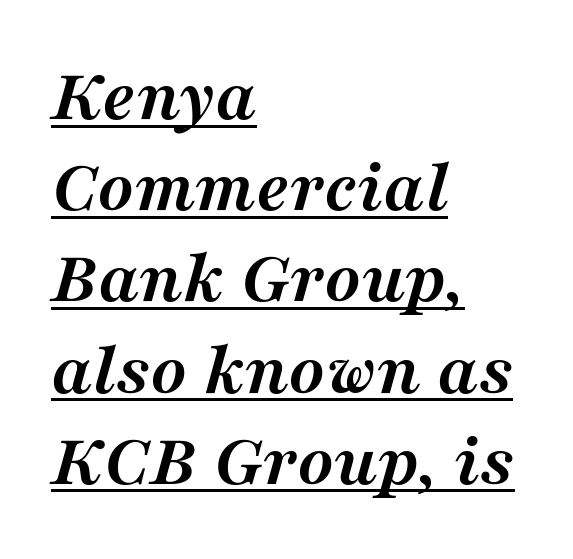
Teacher's note: observe the even left margin — that is flush-left alignment. These lines keep a tight, regular rhythm from letter to letter. The passage shown is emphatically bold. Proportional: the letters do not fall into vertical columns. Each letter's strokes conclude with small projecting serifs. Looks like someone drew a line under every word here.
